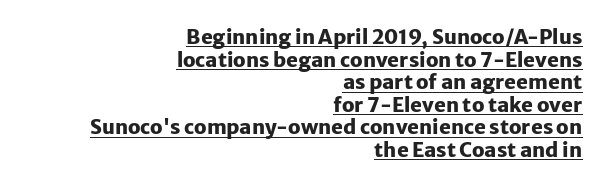
Q: Is the text bold? A: Yes.
Q: Is the text italic (slanted)? A: No, it is upright.
Q: Is the text underlined? A: Yes.
Q: How is the paragraph aligned? A: Right-aligned.
Q: Is the spacing between letters normal or unusually wide? A: Normal.
Q: Is the spacing between lines tight, normal or loose? A: Tight.
